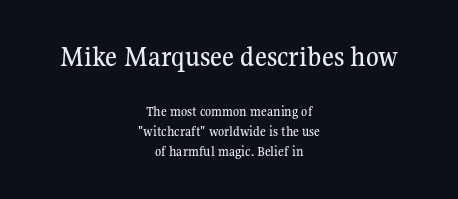
{"serif": "yes", "italic": "no", "width": "normal", "stroke_contrast": "medium", "x_height": "medium", "monospaced": "no", "underline": "no", "align": "center", "line_spacing": "normal", "line_spacing_ratio": 1.41, "letter_spacing": "normal", "letter_spacing_em": 0.0, "larger_block": "first", "size_ratio": 2.07, "glyph_px": 29}
